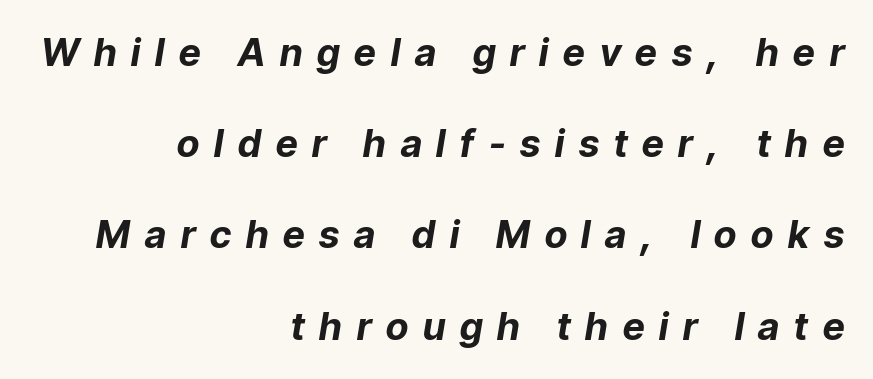
Q: Is the text bold? A: Yes.
Q: Is the text italic (slanted)? A: Yes, it leans right by about 9 degrees.
Q: Is the text underlined? A: No.
Q: How is the paragraph aligned? A: Right-aligned.
Q: Is the spacing between letters normal or unusually wide? A: Unusually wide.
Q: Is the spacing between lines tight, normal or loose? A: Loose.
Q: Width (condensed, normal, or wide)? A: Normal.
Q: Stroke contrast? A: Low.
Q: x-height? A: Medium.
Q: Monospaced? A: No.
